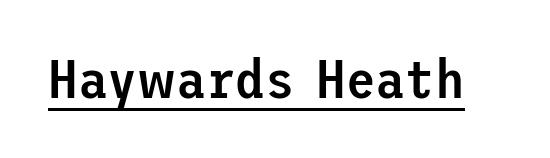
The image shows 54 px semibold sans-serif type, upright; set normal letter spacing, underlined; low stroke contrast and a medium x-height.
